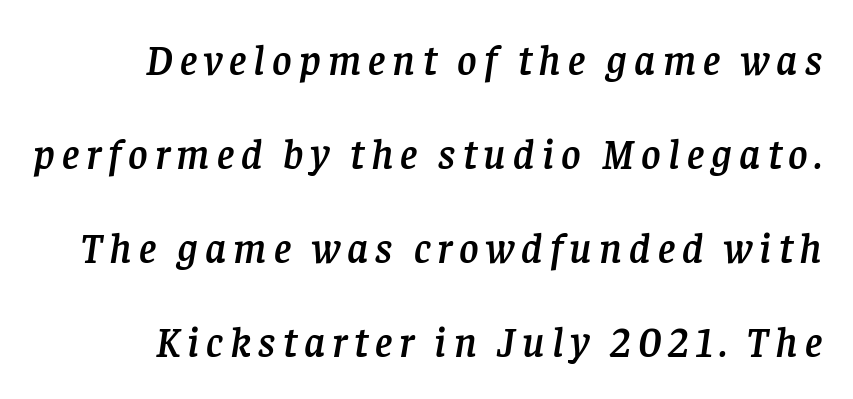
{"serif": "yes", "italic": "yes", "lean": "right", "slant_degrees": 8, "width": "normal", "stroke_contrast": "low", "x_height": "large", "monospaced": "no", "underline": "no", "line_spacing": "loose", "line_spacing_ratio": 2.24, "glyph_px": 42}
